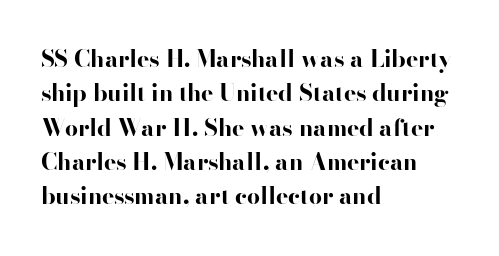
Q: Is the text bold? A: Yes.
Q: Is the text italic (slanted)? A: No, it is upright.
Q: Is the text underlined? A: No.
Q: How is the paragraph aligned? A: Left-aligned.
Q: Is the spacing between letters normal or unusually wide? A: Normal.
Q: Is the spacing between lines tight, normal or loose? A: Normal.
